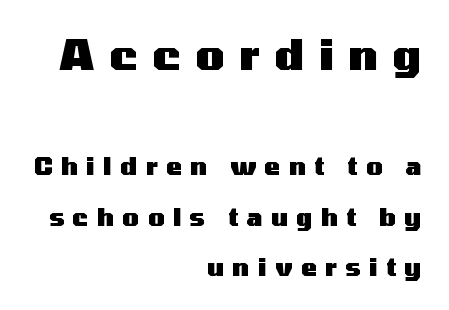
Q: Is the text bold? A: Yes.
Q: Is the text italic (slanted)? A: No, it is upright.
Q: Is the typeface a serif or a sans-serif typeface? A: Sans-serif.
Q: Is the text underlined? A: No.
Q: How is the paragraph aligned? A: Right-aligned.
Q: Is the spacing between letters normal or unusually wide? A: Unusually wide.
Q: Is the spacing between lines tight, normal or loose? A: Loose.
Q: Which block of text is set in a larger size, the first (top) or the second (bottom)? A: The first (top) one.
Q: Width (condensed, normal, or wide)? A: Wide.
Q: Stroke contrast? A: Medium.
Q: x-height? A: Medium.
Q: Monospaced? A: No.
